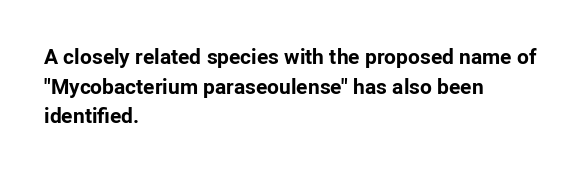
The image shows 21 px bold type, upright; set left-aligned, normal line spacing (1.41x), normal letter spacing, not underlined.
